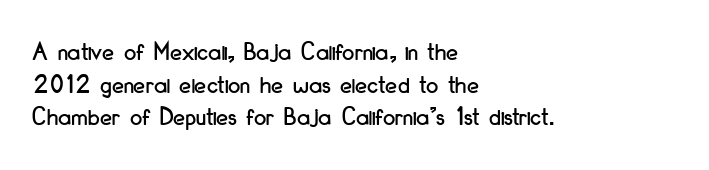
{"italic": "no", "underline": "no", "align": "left", "line_spacing_ratio": 1.21, "letter_spacing": "normal", "letter_spacing_em": 0.0, "glyph_px": 27}
